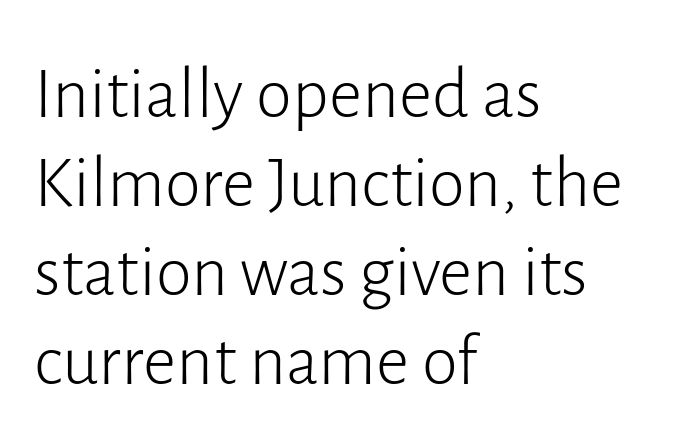
{"serif": "no", "italic": "no", "bold": "no", "weight": "light", "width": "normal", "stroke_contrast": "low", "x_height": "medium", "monospaced": "no", "underline": "no", "align": "left", "line_spacing_ratio": 1.22, "letter_spacing": "normal", "letter_spacing_em": 0.0, "glyph_px": 73}
